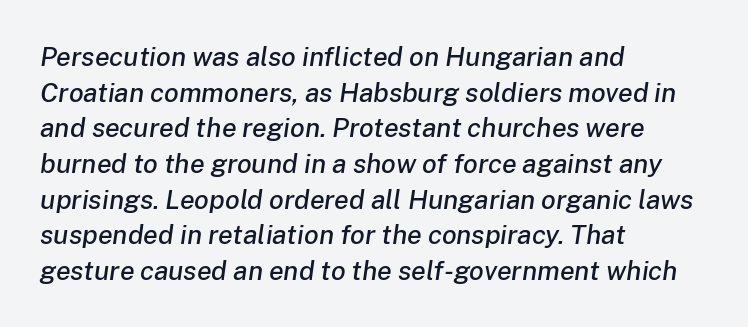
Each line starts at the same left margin while the right side varies. If you measured baseline to baseline, you'd find a middling distance. Observe the lean: these are italic letterforms. The foot of each line stays bare and open. This sample uses plain, unmodified letter spacing.
